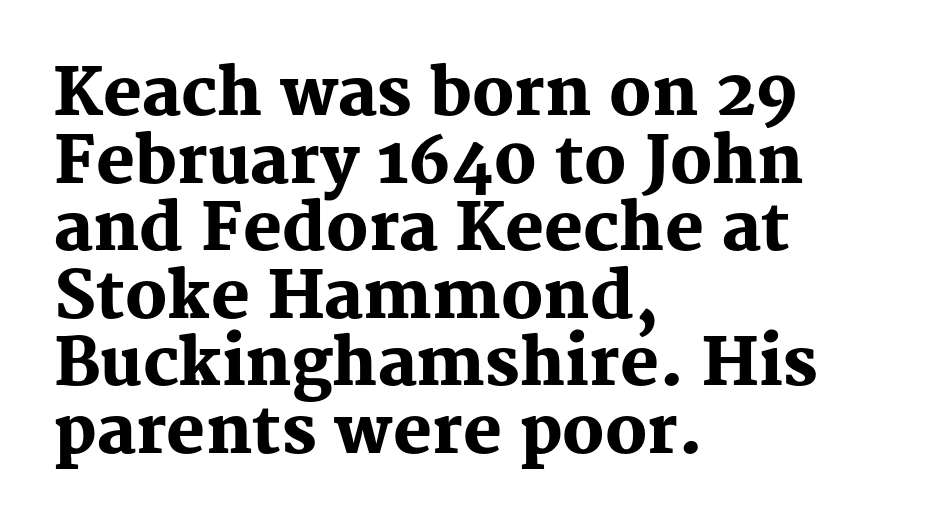
Q: Is the text bold? A: Yes.
Q: Is the text italic (slanted)? A: No, it is upright.
Q: Is the typeface a serif or a sans-serif typeface? A: Serif.
Q: Is the text underlined? A: No.
Q: How is the paragraph aligned? A: Left-aligned.
Q: Is the spacing between letters normal or unusually wide? A: Normal.
Q: Is the spacing between lines tight, normal or loose? A: Tight.
Q: Width (condensed, normal, or wide)? A: Normal.
Q: Stroke contrast? A: Medium.
Q: x-height? A: Medium.
Q: Monospaced? A: No.
